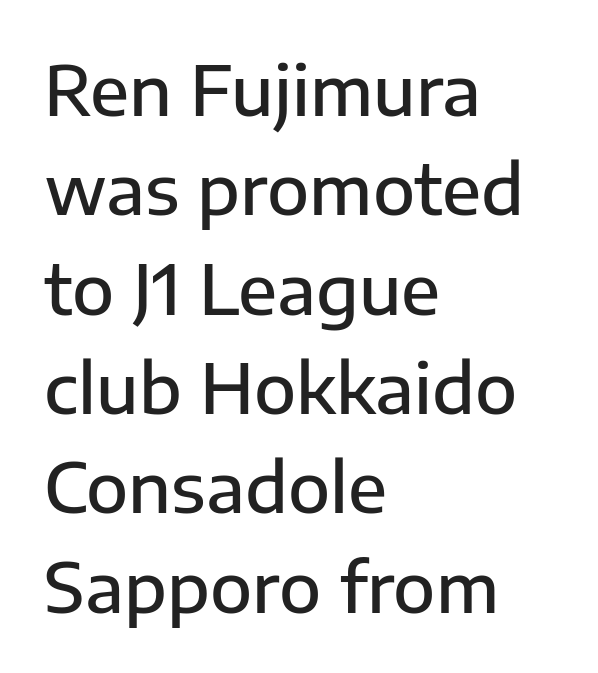
{"serif": "no", "italic": "no", "bold": "semi", "weight": "semibold", "width": "normal", "stroke_contrast": "low", "x_height": "medium", "monospaced": "no", "underline": "no", "align": "left", "line_spacing": "normal", "line_spacing_ratio": 1.44, "letter_spacing": "normal", "letter_spacing_em": 0.0, "glyph_px": 69}
